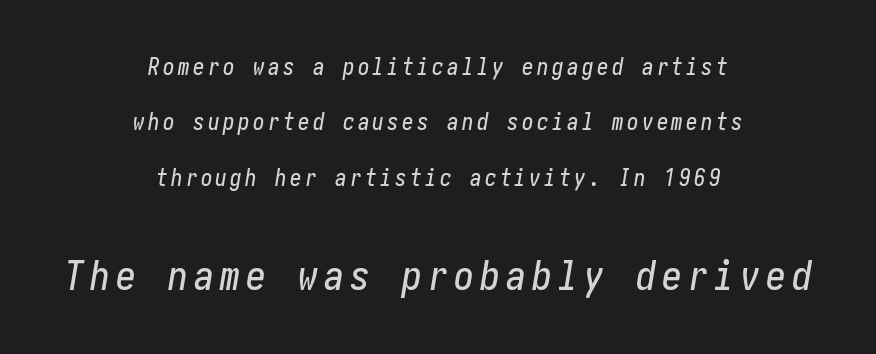
{"italic": "yes", "lean": "right", "slant_degrees": 10, "width": "condensed", "stroke_contrast": "low", "x_height": "medium", "underline": "no", "align": "center", "line_spacing": "loose", "line_spacing_ratio": 2.41, "larger_block": "second", "size_ratio": 1.74, "glyph_px": 40}
